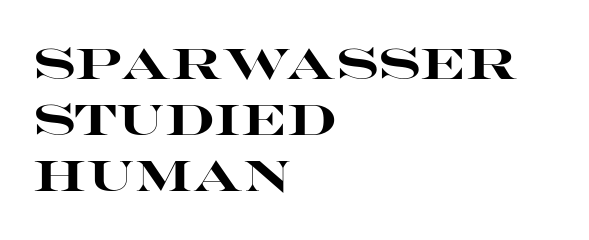
{"italic": "no", "bold": "yes", "weight": "heavy", "width": "wide", "stroke_contrast": "high", "x_height": "large", "monospaced": "no", "underline": "no", "align": "left", "line_spacing": "normal", "line_spacing_ratio": 1.27, "letter_spacing": "normal", "letter_spacing_em": 0.0, "glyph_px": 44}
